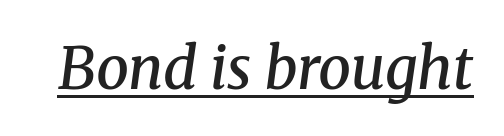
Honestly, the letter spacing is just normal — you wouldn't notice it. How heavy is the stroke? Medium-heavy — a semibold, shy of bold. Looks like regular typesetting: each glyph gets only the width it needs. Each letter's strokes conclude with small projecting serifs. This sample carries an underscore along the baseline area.
